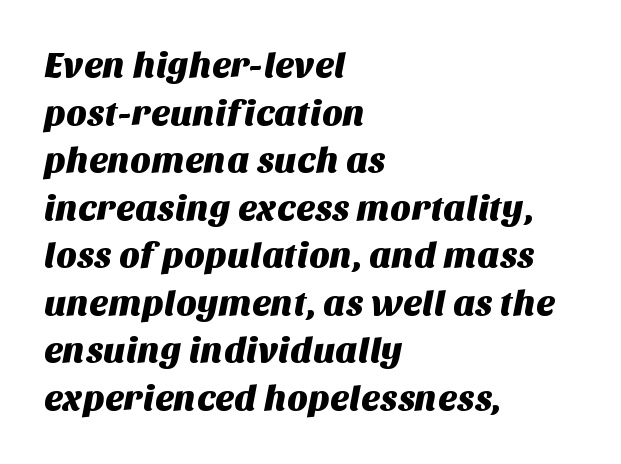
Q: Is the typeface a serif or a sans-serif typeface? A: Sans-serif.
Q: Is the text underlined? A: No.
Q: How is the paragraph aligned? A: Left-aligned.
Q: Is the spacing between letters normal or unusually wide? A: Normal.
Q: Is the spacing between lines tight, normal or loose? A: Normal.
Q: Width (condensed, normal, or wide)? A: Normal.
Q: Stroke contrast? A: Medium.
Q: x-height? A: Large.
Q: Monospaced? A: No.
